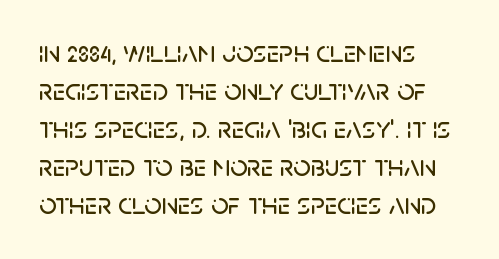
{"serif": "no", "italic": "no", "width": "normal", "stroke_contrast": "low", "x_height": "large", "monospaced": "no", "underline": "no", "align": "left", "line_spacing": "normal", "line_spacing_ratio": 1.27, "letter_spacing": "normal", "letter_spacing_em": 0.0, "glyph_px": 30}
